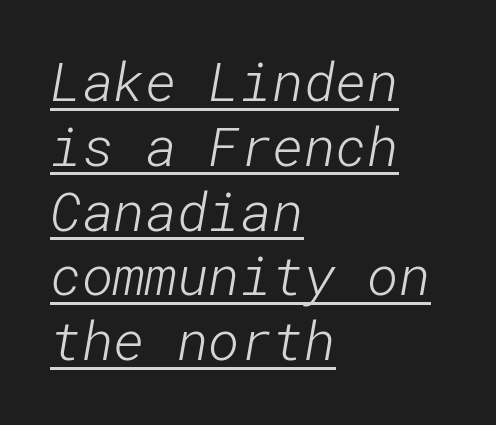
The image shows 54 px light sans-serif type; set left-aligned, line spacing 1.2x, normal letter spacing, underlined; low stroke contrast and a medium x-height.
